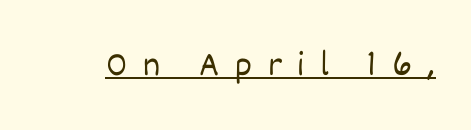
{"italic": "no", "bold": "no", "weight": "light", "width": "normal", "stroke_contrast": "low", "x_height": "large", "monospaced": "no", "underline": "yes", "letter_spacing": "wide", "letter_spacing_em": 0.45, "glyph_px": 35}
